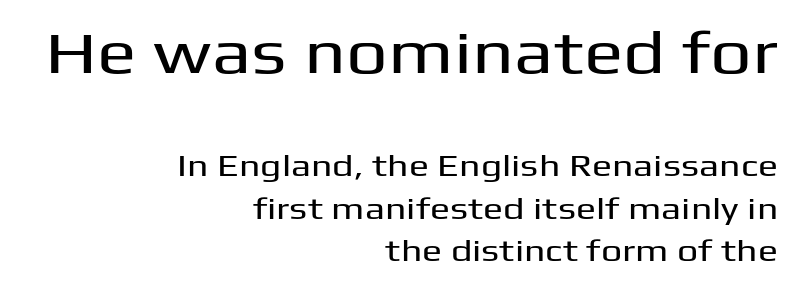
The image shows 59 px wide sans-serif type, upright; set right-aligned, normal line spacing (1.41x), normal letter spacing, not underlined; the first (top) block is 1.97x larger; medium stroke contrast and a medium x-height.
